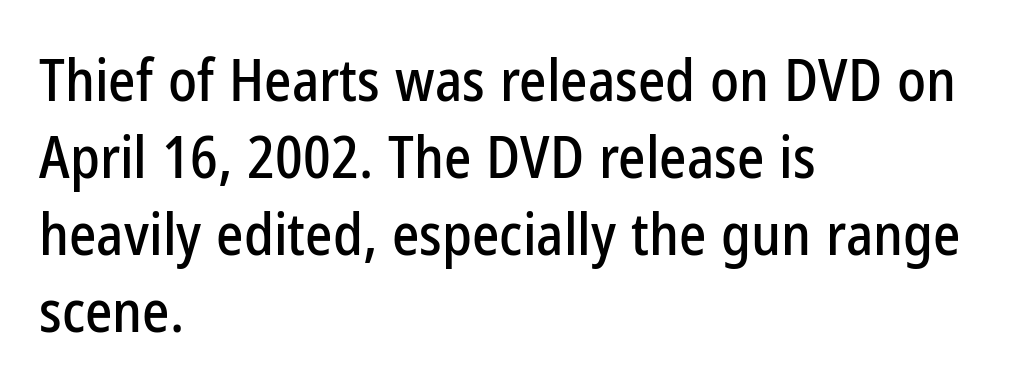
{"serif": "no", "italic": "no", "width": "condensed", "stroke_contrast": "low", "x_height": "medium", "monospaced": "no", "underline": "no", "align": "left", "line_spacing": "normal", "line_spacing_ratio": 1.33, "letter_spacing": "normal", "letter_spacing_em": 0.0, "glyph_px": 58}
